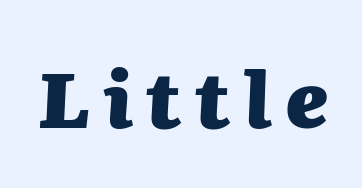
Q: Is the text bold? A: Yes.
Q: Is the text italic (slanted)? A: Yes, it leans right by about 2 degrees.
Q: Is the text underlined? A: No.
Q: Width (condensed, normal, or wide)? A: Normal.
Q: Stroke contrast? A: Medium.
Q: x-height? A: Medium.
Q: Monospaced? A: No.
